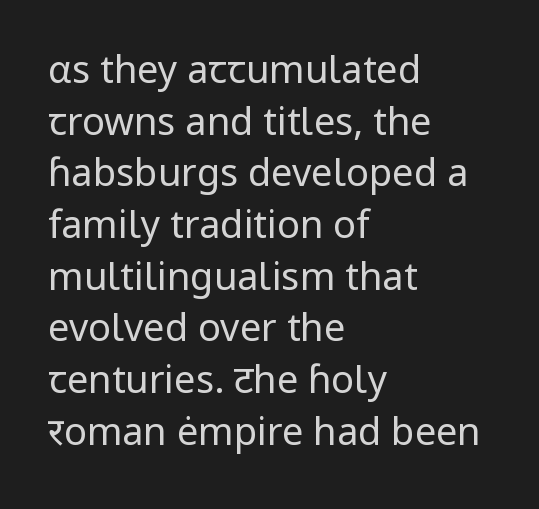
{"serif": "no", "italic": "no", "bold": "no", "weight": "regular", "width": "normal", "stroke_contrast": "low", "x_height": "medium", "monospaced": "no", "underline": "no", "align": "left", "line_spacing": "normal", "line_spacing_ratio": 1.36, "letter_spacing": "normal", "letter_spacing_em": 0.0, "glyph_px": 38}
